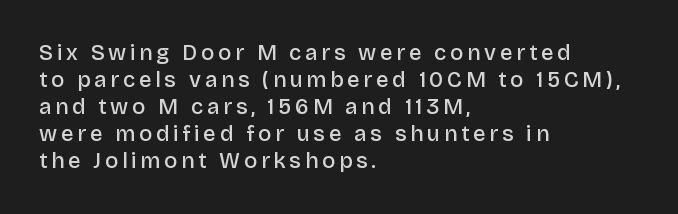
Q: Is the text bold? A: Semi-bold.
Q: Is the text italic (slanted)? A: No, it is upright.
Q: Is the text underlined? A: No.
Q: How is the paragraph aligned? A: Left-aligned.
